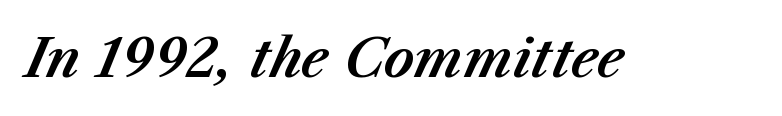
{"italic": "yes", "lean": "right", "slant_degrees": 23, "width": "normal", "stroke_contrast": "medium", "x_height": "medium", "monospaced": "no", "underline": "no", "letter_spacing": "normal", "letter_spacing_em": 0.0, "glyph_px": 53}
